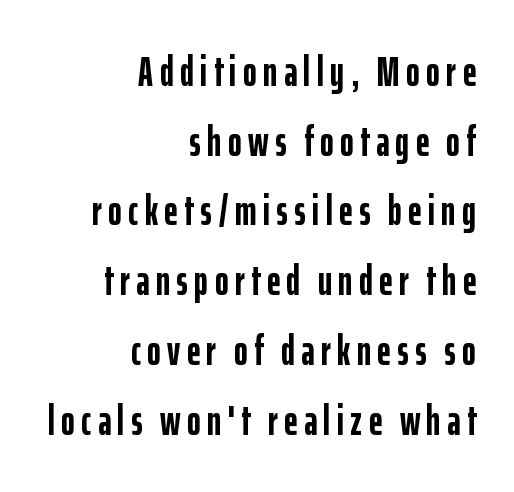
{"serif": "no", "italic": "no", "bold": "yes", "weight": "semibold", "width": "condensed", "stroke_contrast": "low", "x_height": "medium", "monospaced": "no", "underline": "no", "align": "right", "line_spacing": "normal", "line_spacing_ratio": 1.66, "glyph_px": 42}
